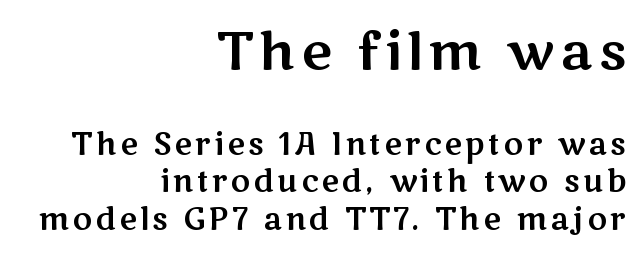
{"serif": "no", "italic": "no", "width": "wide", "stroke_contrast": "medium", "x_height": "medium", "monospaced": "no", "underline": "no", "align": "right", "line_spacing": "normal", "line_spacing_ratio": 1.25, "larger_block": "first", "size_ratio": 1.73, "glyph_px": 52}
